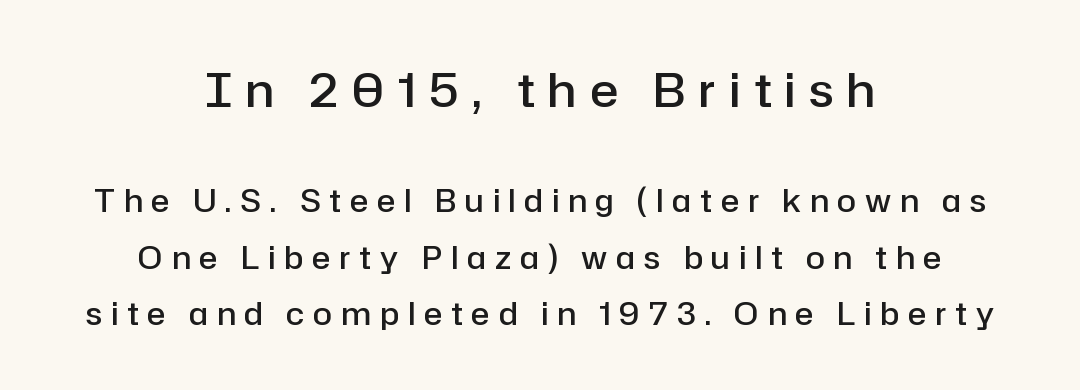
This is the regular roman posture of the typeface. The setting favours the middle, as headings and verse often do. You could only call the tracking loose — the letters float apart. This sample has the flowing, uneven cadence of proportional lettering. This rendering features lettering with no underline. Each glyph is drawn with semibold strokes, heavier than normal yet not fully bold.
